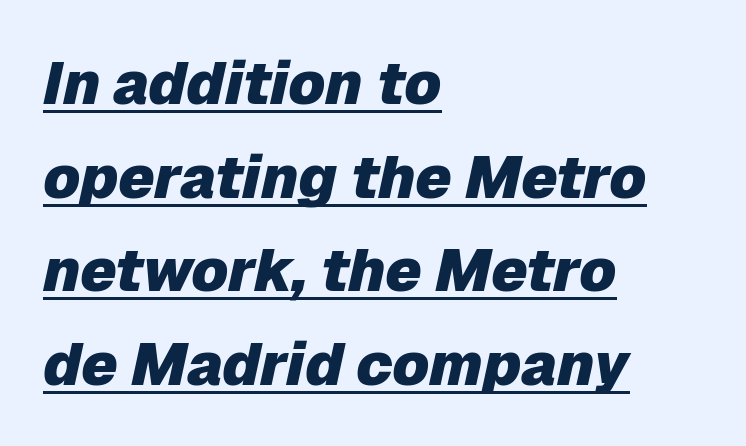
This block has exactly the height ordinary leading produces. Is there an underline? Yes — a line sits under the letters. In CSS terms this would be text-align: left. The face used here is proportionally spaced, like ordinary book or web type. Notice how the stems are inclined rather than vertical — that's the hallmark of italics.
